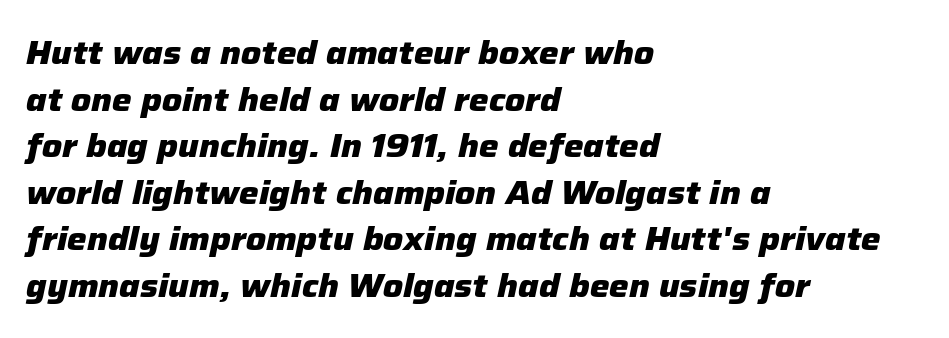
Q: Is the text bold? A: Yes.
Q: Is the text italic (slanted)? A: Yes, it leans right by about 12 degrees.
Q: Is the text underlined? A: No.
Q: How is the paragraph aligned? A: Left-aligned.
Q: Is the spacing between letters normal or unusually wide? A: Normal.
Q: Is the spacing between lines tight, normal or loose? A: Normal.
Q: Width (condensed, normal, or wide)? A: Normal.
Q: Stroke contrast? A: Low.
Q: x-height? A: Medium.
Q: Monospaced? A: No.
